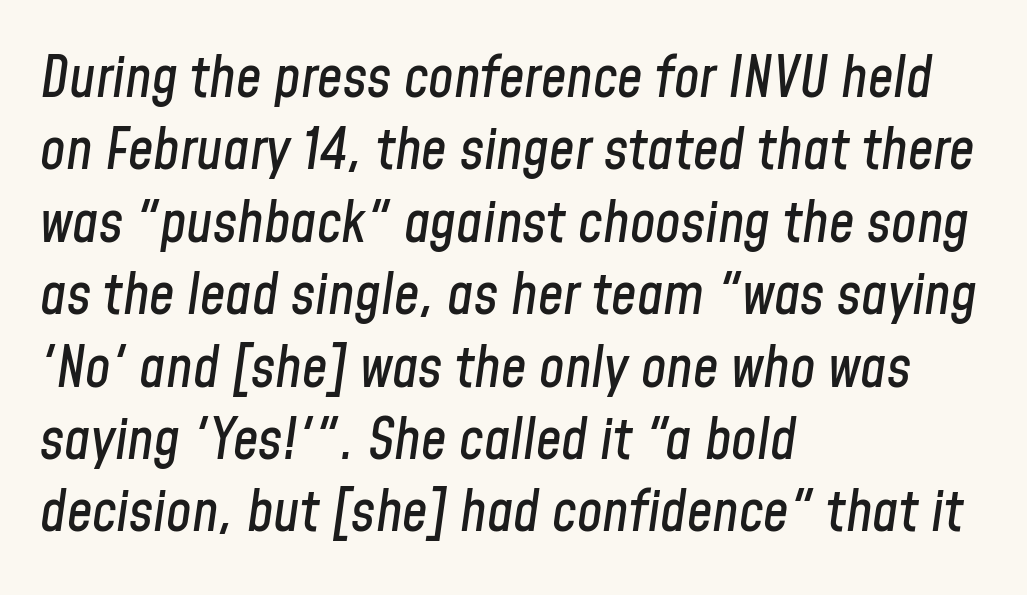
The passage shown has conventional tracking throughout. This sample uses an oblique cut, with every glyph tilted off the vertical. This sample has the flowing, uneven cadence of proportional lettering. All the whitespace from short lines collects on the right. Descenders are the only things crossing below the line. Normally led — the rows are evenly, conventionally spaced.
